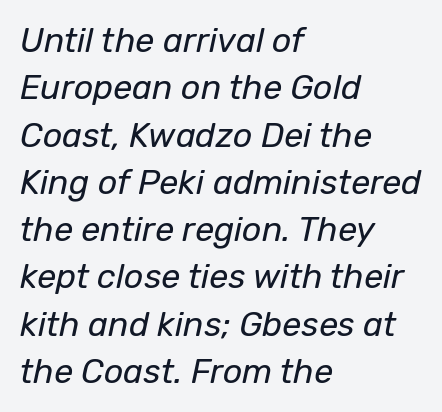
The image shows 34 px regular-weight type, italic (leaning right); set left-aligned, normal line spacing (1.39x), normal letter spacing, not underlined; low stroke contrast and a medium x-height.
